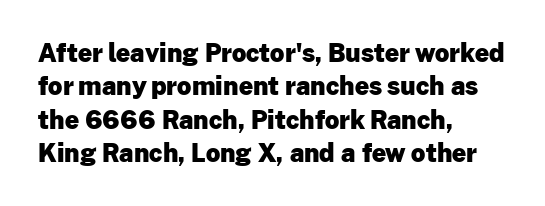
{"italic": "no", "bold": "yes", "underline": "no", "align": "left", "line_spacing": "normal", "line_spacing_ratio": 1.34, "letter_spacing": "normal", "letter_spacing_em": 0.0, "glyph_px": 25}
